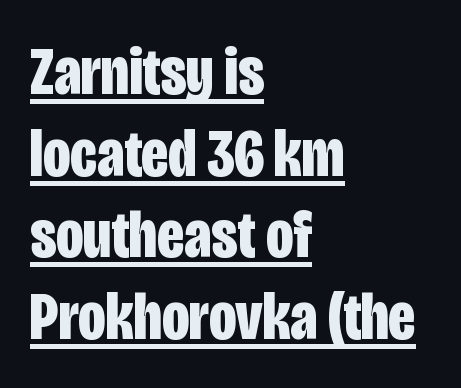
Q: Is the text bold? A: Yes.
Q: Is the text italic (slanted)? A: No, it is upright.
Q: Is the typeface a serif or a sans-serif typeface? A: Sans-serif.
Q: Is the text underlined? A: Yes.
Q: How is the paragraph aligned? A: Left-aligned.
Q: Is the spacing between letters normal or unusually wide? A: Normal.
Q: Width (condensed, normal, or wide)? A: Condensed.
Q: Stroke contrast? A: Low.
Q: x-height? A: Large.
Q: Monospaced? A: No.
